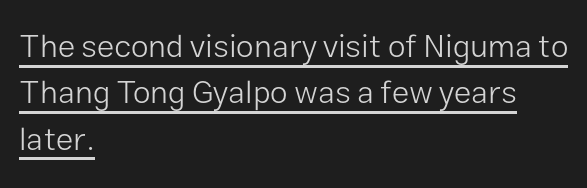
Q: Is the text bold? A: No.
Q: Is the text italic (slanted)? A: No, it is upright.
Q: Is the typeface a serif or a sans-serif typeface? A: Sans-serif.
Q: Is the text underlined? A: Yes.
Q: How is the paragraph aligned? A: Left-aligned.
Q: Is the spacing between letters normal or unusually wide? A: Normal.
Q: Is the spacing between lines tight, normal or loose? A: Normal.
Q: Width (condensed, normal, or wide)? A: Normal.
Q: Stroke contrast? A: Low.
Q: x-height? A: Medium.
Q: Monospaced? A: No.
